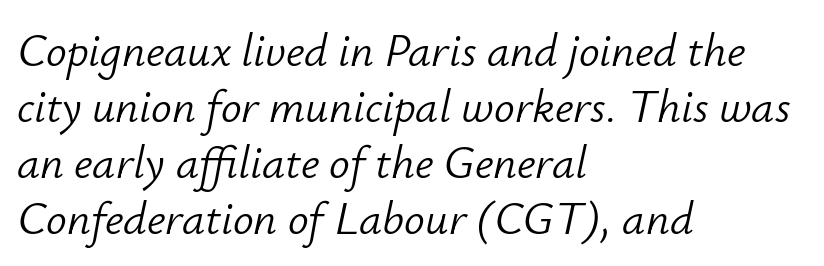
Q: Is the text bold? A: No.
Q: Is the text italic (slanted)? A: Yes, it leans right by about 12 degrees.
Q: Is the text underlined? A: No.
Q: How is the paragraph aligned? A: Left-aligned.
Q: Is the spacing between letters normal or unusually wide? A: Normal.
Q: Width (condensed, normal, or wide)? A: Normal.
Q: Stroke contrast? A: Low.
Q: x-height? A: Small.
Q: Monospaced? A: No.
